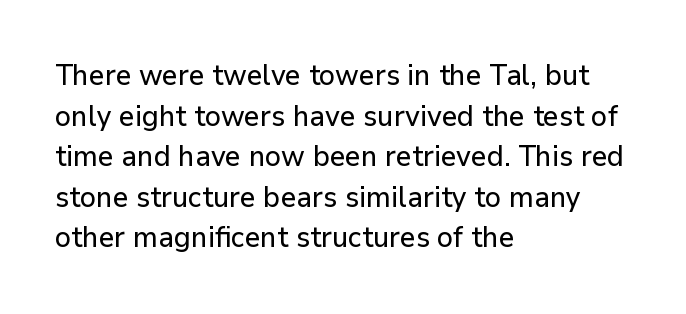
Casual observation: everything's shoved over to the left. Short note: letters normally spaced. Rule under the text: the space is simply empty. Reading down the column, the eye jumps a familiar distance to each next line. Note the varied advance widths — an 'i' is clearly narrower than an 'm'. This sample uses an upright cut, with every glyph sitting square on the baseline.
